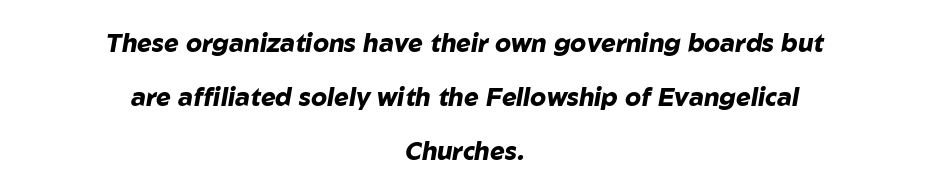
The image shows 25 px bold type, italic (leaning right); set centered, loose line spacing (2.17x), normal letter spacing, not underlined.
